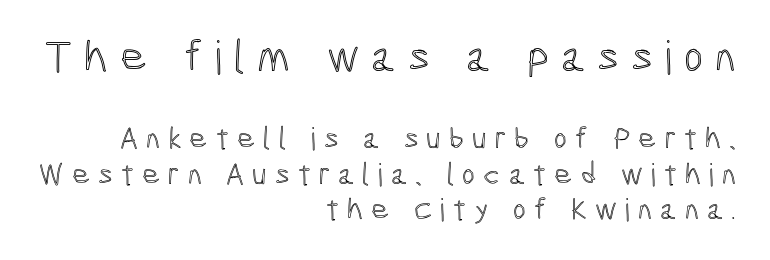
{"italic": "no", "width": "condensed", "x_height": "medium", "monospaced": "no", "underline": "no", "align": "right", "line_spacing": "tight", "line_spacing_ratio": 1.14, "letter_spacing": "wide", "letter_spacing_em": 0.26, "larger_block": "first", "size_ratio": 1.48, "glyph_px": 46}
